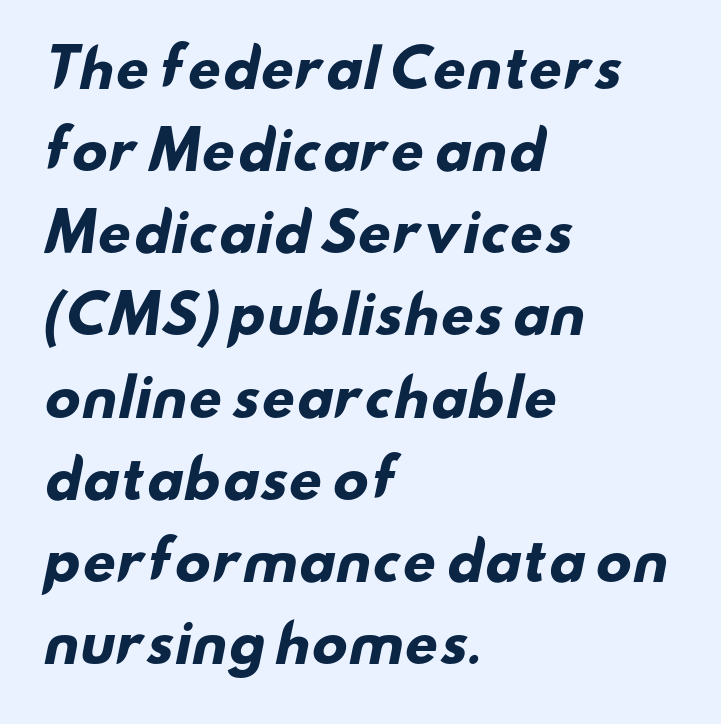
The image shows 52 px heavy, wide sans-serif type; set left-aligned, normal line spacing (1.58x), normal letter spacing, not underlined; low stroke contrast and a small x-height.
